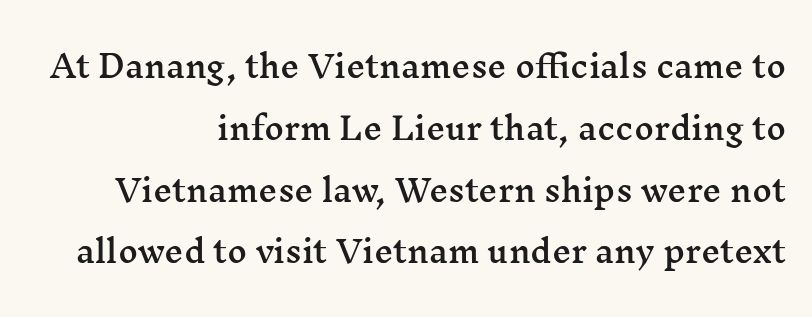
Q: Is the text italic (slanted)? A: No, it is upright.
Q: Is the typeface a serif or a sans-serif typeface? A: Serif.
Q: Is the text underlined? A: No.
Q: How is the paragraph aligned? A: Right-aligned.
Q: Is the spacing between letters normal or unusually wide? A: Normal.
Q: Is the spacing between lines tight, normal or loose? A: Loose.
Q: Width (condensed, normal, or wide)? A: Wide.
Q: Stroke contrast? A: Medium.
Q: x-height? A: Medium.
Q: Monospaced? A: No.
